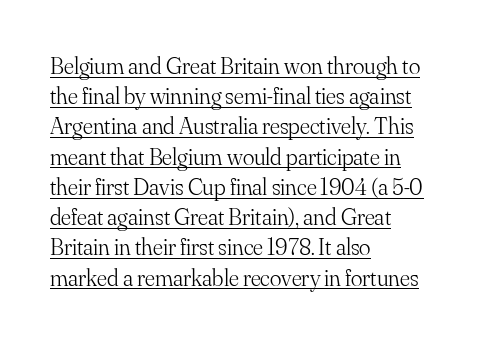
{"italic": "no", "bold": "no", "underline": "yes", "align": "left", "line_spacing": "normal", "line_spacing_ratio": 1.26, "letter_spacing": "normal", "letter_spacing_em": 0.0, "glyph_px": 24}
